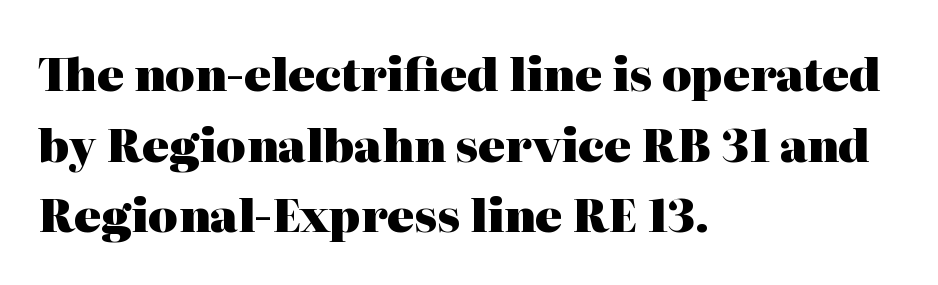
{"serif": "yes", "italic": "no", "bold": "yes", "weight": "heavy", "width": "normal", "stroke_contrast": "high", "x_height": "medium", "monospaced": "no", "underline": "no", "align": "left", "line_spacing": "normal", "line_spacing_ratio": 1.57, "letter_spacing": "normal", "letter_spacing_em": 0.0, "glyph_px": 45}
